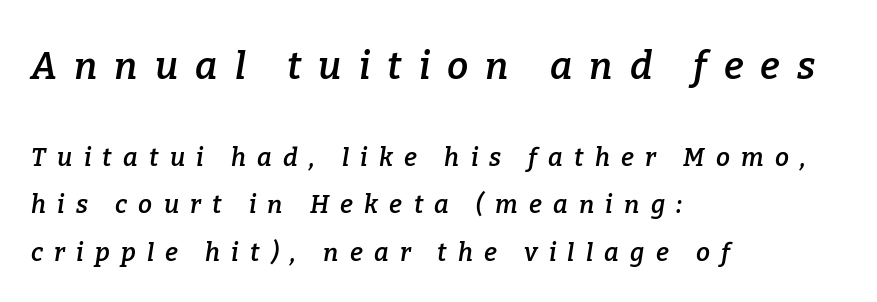
These lines stack with their left ends in a neat column. Compared with ordinary roman type, these characters are visibly tilted. What weight is shown? A semibold, between regular and bold. Is there much room between lines? Yes — plenty of vertical air separates them. Looks like regular typesetting: each glyph gets only the width it needs. No word sits above an underline.
